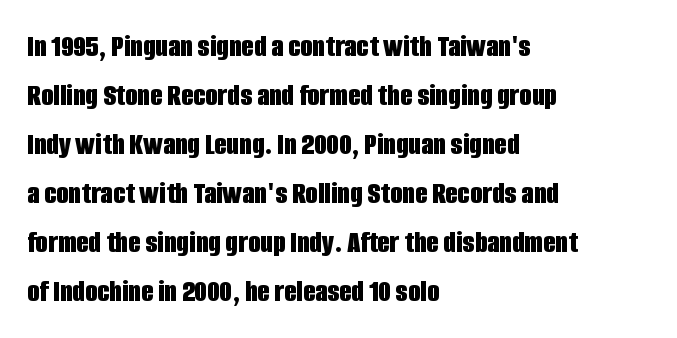
{"serif": "no", "italic": "no", "bold": "yes", "weight": "bold", "width": "condensed", "stroke_contrast": "low", "x_height": "large", "monospaced": "no", "underline": "no", "align": "left", "line_spacing": "normal", "line_spacing_ratio": 1.53, "letter_spacing": "normal", "letter_spacing_em": 0.0, "glyph_px": 32}
